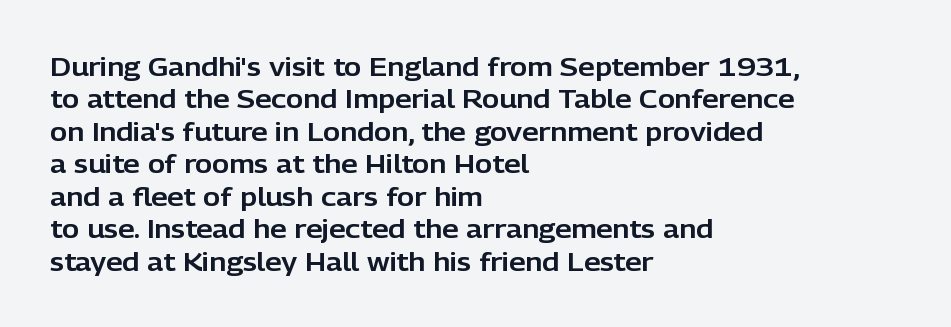
{"italic": "no", "underline": "no", "align": "left", "line_spacing": "normal", "line_spacing_ratio": 1.25, "letter_spacing": "normal", "letter_spacing_em": 0.0, "glyph_px": 26}
